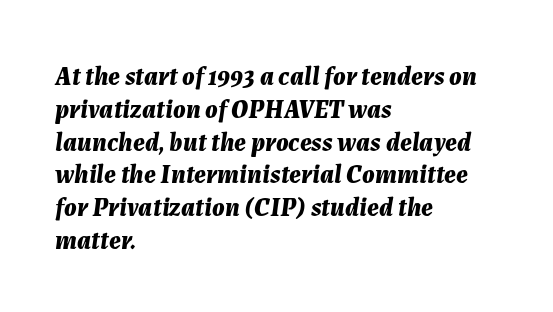
The image shows 26 px bold type, italic (leaning right); set left-aligned, normal line spacing (1.26x), normal letter spacing, not underlined.
